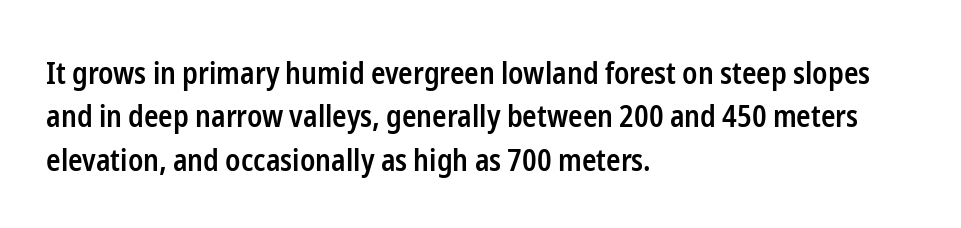
The image shows 30 px semibold, condensed sans-serif type, upright; set left-aligned, normal line spacing (1.45x), normal letter spacing, not underlined; low stroke contrast and a medium x-height.
